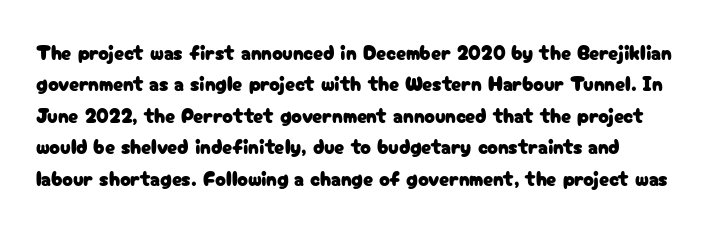
Q: Is the text italic (slanted)? A: No, it is upright.
Q: Is the text underlined? A: No.
Q: Is the spacing between letters normal or unusually wide? A: Normal.
Q: Is the spacing between lines tight, normal or loose? A: Normal.
